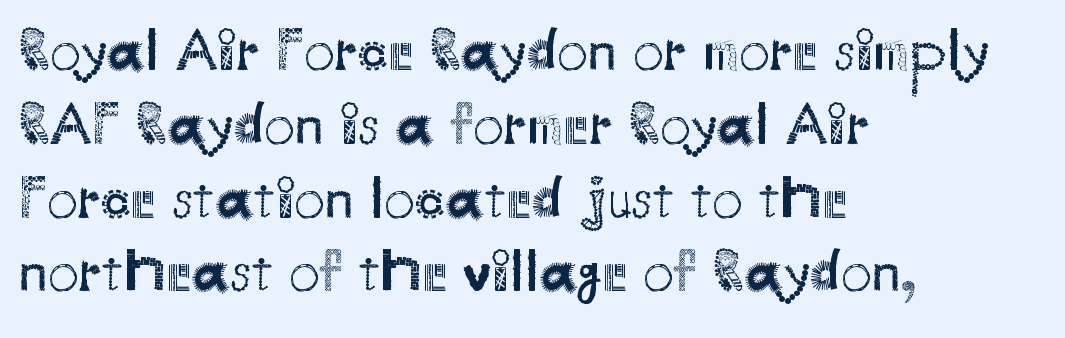
Q: Is the text bold? A: No.
Q: Is the text italic (slanted)? A: No, it is upright.
Q: Is the typeface a serif or a sans-serif typeface? A: Sans-serif.
Q: Is the text underlined? A: No.
Q: How is the paragraph aligned? A: Left-aligned.
Q: Is the spacing between letters normal or unusually wide? A: Normal.
Q: Width (condensed, normal, or wide)? A: Normal.
Q: Stroke contrast? A: Medium.
Q: x-height? A: Small.
Q: Monospaced? A: No.
